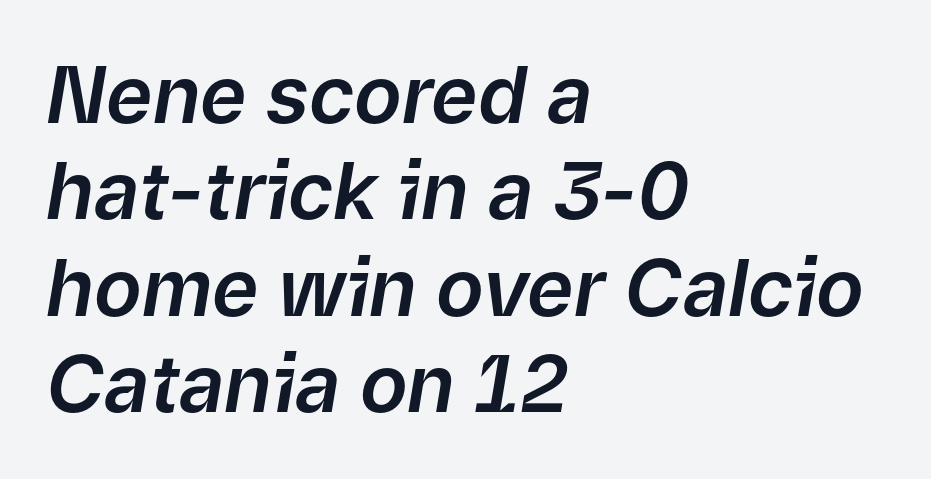
{"italic": "yes", "lean": "right", "slant_degrees": 9, "width": "normal", "stroke_contrast": "low", "x_height": "medium", "monospaced": "no", "underline": "no", "align": "left", "line_spacing_ratio": 1.22, "letter_spacing": "normal", "letter_spacing_em": 0.0, "glyph_px": 79}
